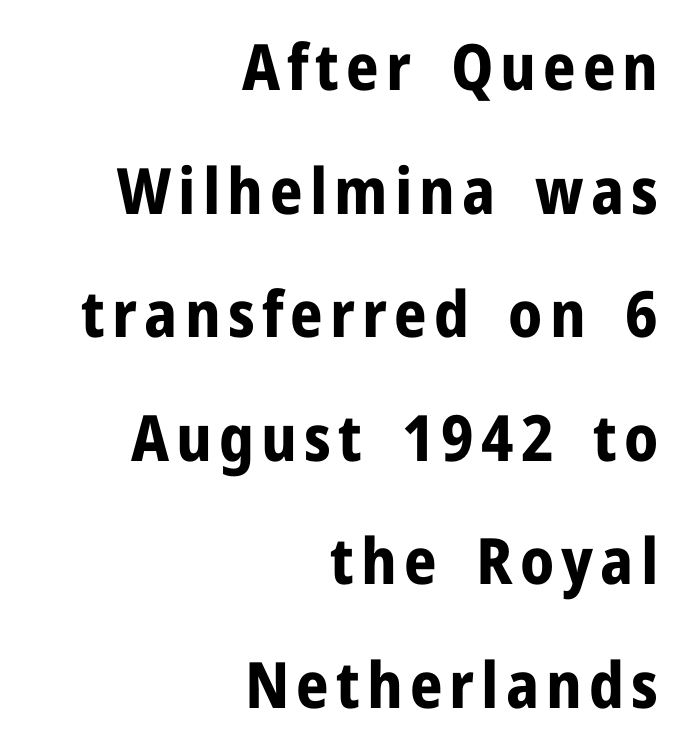
You can tell from the bare stems that sans-serif type was used. Is the type bold? Yes — the strokes are clearly thick and heavy. This sample has the flowing, uneven cadence of proportional lettering. In terms of leading, this rendering errs on the spacious side. Words float on clear page, feet unadorned. Line endings align vertically; line beginnings do not.
